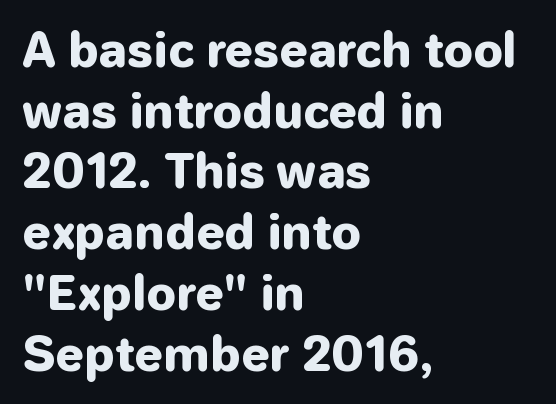
The image shows 46 px heavy sans-serif type, upright; set left-aligned, normal line spacing (1.32x), normal letter spacing, not underlined; low stroke contrast and a medium x-height.
